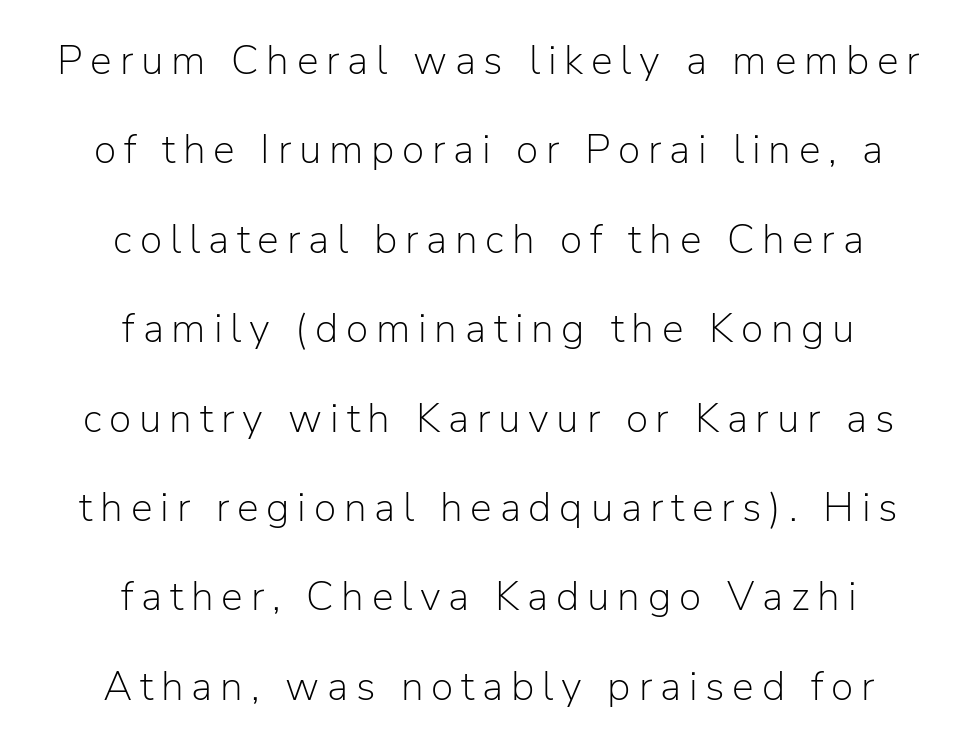
Leading: increased. A typesetter would mark this as roman, not italic. The letters advance in unequal steps, a hallmark of proportional type. Leftover space on each line is divided equally before and after the words. Nope, no serifs anywhere on these letters. Plain, unruled lines of type.
